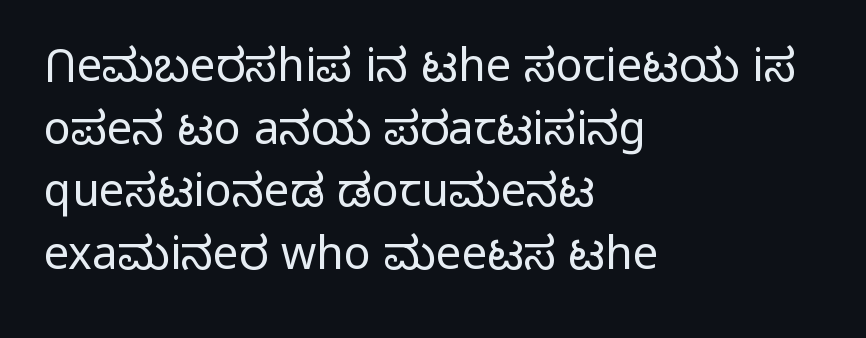
The image shows 45 px light sans-serif type, upright; set left-aligned, normal line spacing (1.39x), normal letter spacing, not underlined; low stroke contrast and a medium x-height.
